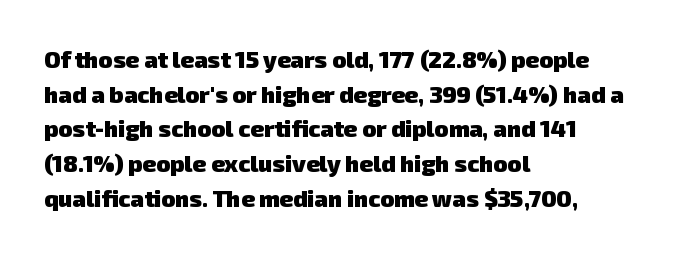
{"bold": "yes", "underline": "no", "align": "left", "line_spacing": "normal", "line_spacing_ratio": 1.51, "letter_spacing": "normal", "letter_spacing_em": 0.0, "glyph_px": 23}
